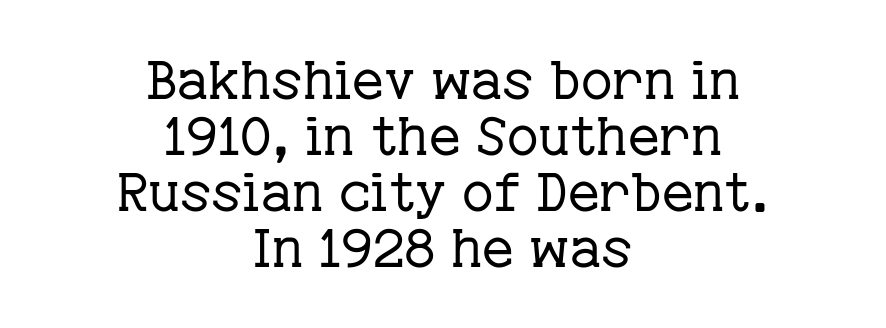
{"serif": "yes", "italic": "no", "bold": "no", "weight": "regular", "width": "normal", "stroke_contrast": "low", "x_height": "medium", "monospaced": "no", "underline": "no", "align": "center", "line_spacing": "tight", "line_spacing_ratio": 1.04, "letter_spacing": "normal", "letter_spacing_em": 0.0, "glyph_px": 54}
